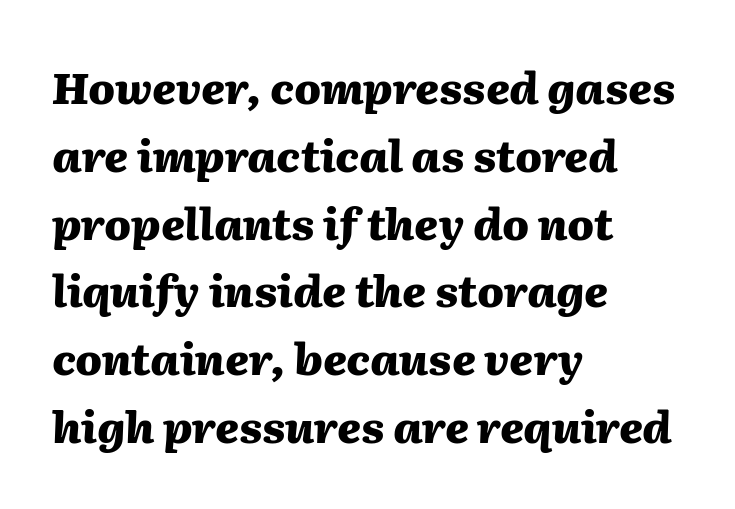
Q: Is the text bold? A: Yes.
Q: Is the text italic (slanted)? A: Yes, it leans right by about 2 degrees.
Q: Is the text underlined? A: No.
Q: How is the paragraph aligned? A: Left-aligned.
Q: Is the spacing between letters normal or unusually wide? A: Normal.
Q: Is the spacing between lines tight, normal or loose? A: Normal.
Q: Width (condensed, normal, or wide)? A: Normal.
Q: Stroke contrast? A: Medium.
Q: x-height? A: Medium.
Q: Monospaced? A: No.
